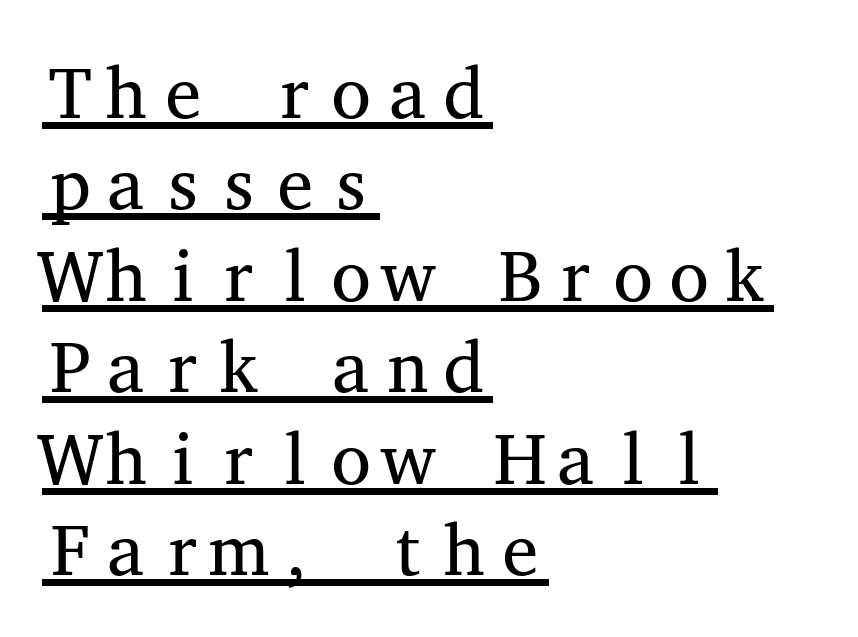
The image shows 72 px regular-weight, wide serif type, upright, monospaced; set left-aligned, normal line spacing (1.27x), normal letter spacing, underlined; medium stroke contrast and a medium x-height.
